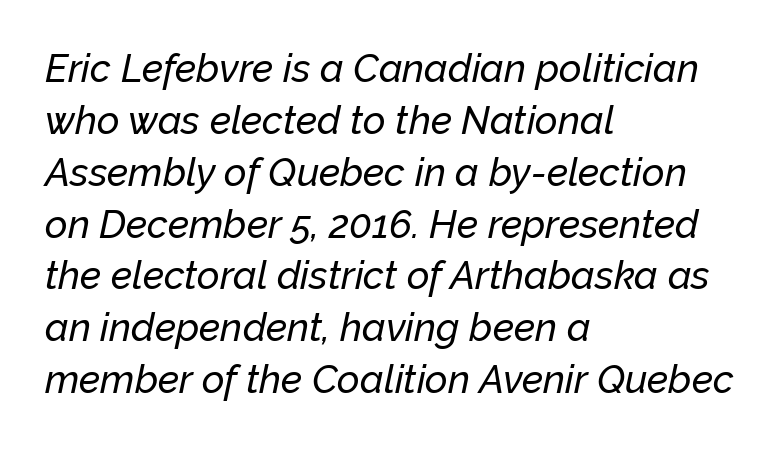
The space directly below the letters is spotless. The rendering uses a moderate line-height, typical for paragraphs. In CSS terms this would be text-align: left. The text carries the slant typical of an italic or oblique font.
